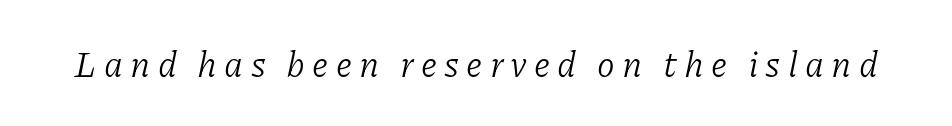
The letters advance in unequal steps, a hallmark of proportional type. The area under the type is left untouched. Stroke terminals: seriffed. No extra ink here — the face is not bold. Characters follow at a spacing far wider than the type designer built in.
